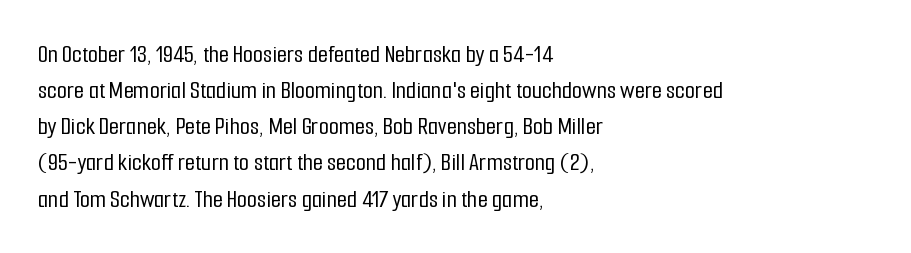
Q: Is the text italic (slanted)? A: No, it is upright.
Q: Is the text underlined? A: No.
Q: How is the paragraph aligned? A: Left-aligned.
Q: Is the spacing between letters normal or unusually wide? A: Normal.
Q: Is the spacing between lines tight, normal or loose? A: Normal.
